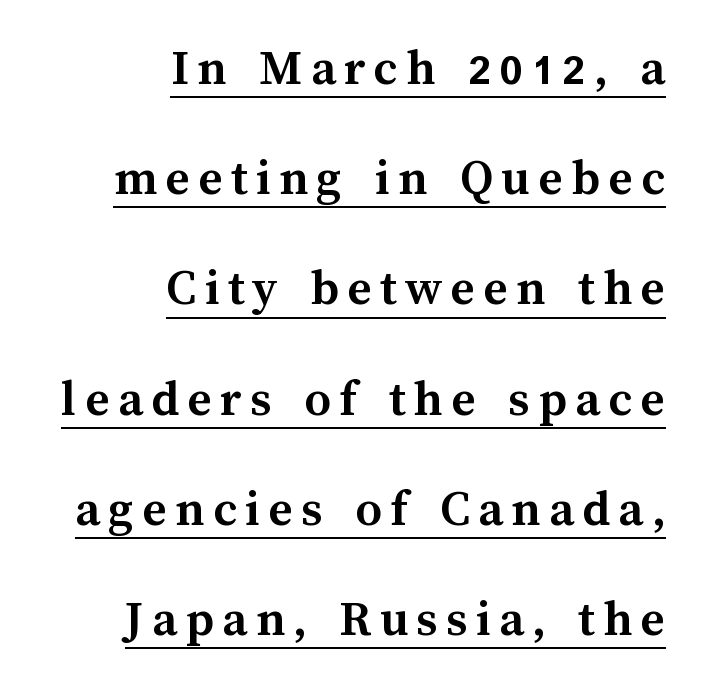
{"italic": "no", "bold": "yes", "weight": "semibold", "width": "normal", "stroke_contrast": "medium", "x_height": "medium", "monospaced": "no", "underline": "yes", "align": "right", "line_spacing": "loose", "line_spacing_ratio": 2.12, "glyph_px": 52}
